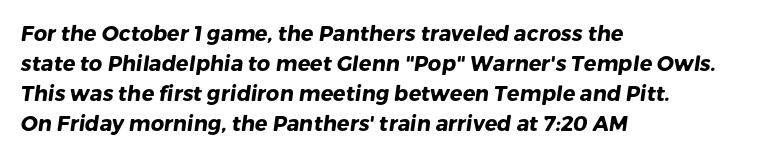
Vertical spacing — default. Strokes here are thick enough to call this a true bold. A typesetter would call this zero additional tracking. The glyphs are unaccompanied by any horizontal stroke below them.
